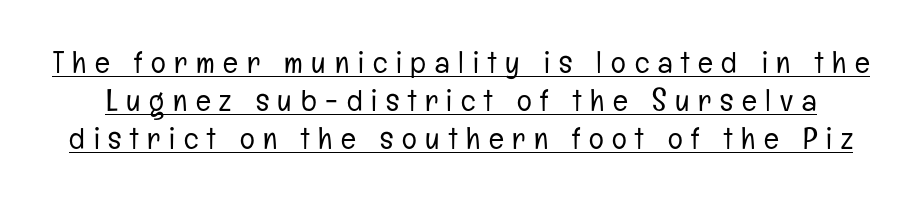
{"serif": "no", "italic": "no", "bold": "no", "weight": "light", "width": "condensed", "stroke_contrast": "low", "x_height": "medium", "monospaced": "no", "underline": "yes", "line_spacing_ratio": 1.22, "letter_spacing": "wide", "letter_spacing_em": 0.28, "glyph_px": 31}
